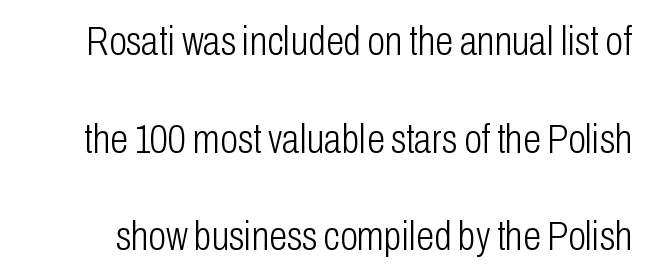
Q: Is the text bold? A: No.
Q: Is the text italic (slanted)? A: No, it is upright.
Q: Is the typeface a serif or a sans-serif typeface? A: Sans-serif.
Q: Is the text underlined? A: No.
Q: Is the spacing between letters normal or unusually wide? A: Normal.
Q: Is the spacing between lines tight, normal or loose? A: Loose.
Q: Width (condensed, normal, or wide)? A: Condensed.
Q: Stroke contrast? A: Low.
Q: x-height? A: Medium.
Q: Monospaced? A: No.
